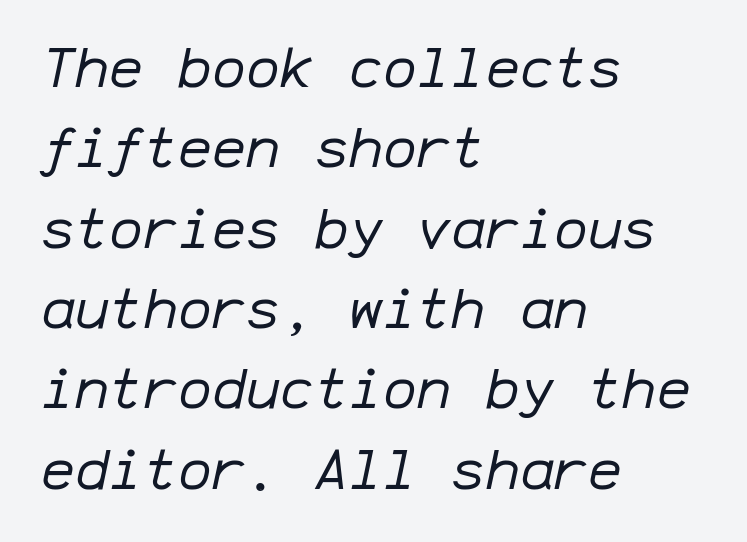
Q: Is the text bold? A: No.
Q: Is the text italic (slanted)? A: Yes, it leans right by about 12 degrees.
Q: Is the text underlined? A: No.
Q: How is the paragraph aligned? A: Left-aligned.
Q: Is the spacing between letters normal or unusually wide? A: Normal.
Q: Is the spacing between lines tight, normal or loose? A: Normal.
Q: Width (condensed, normal, or wide)? A: Normal.
Q: Stroke contrast? A: Low.
Q: x-height? A: Medium.
Q: Monospaced? A: Yes.
